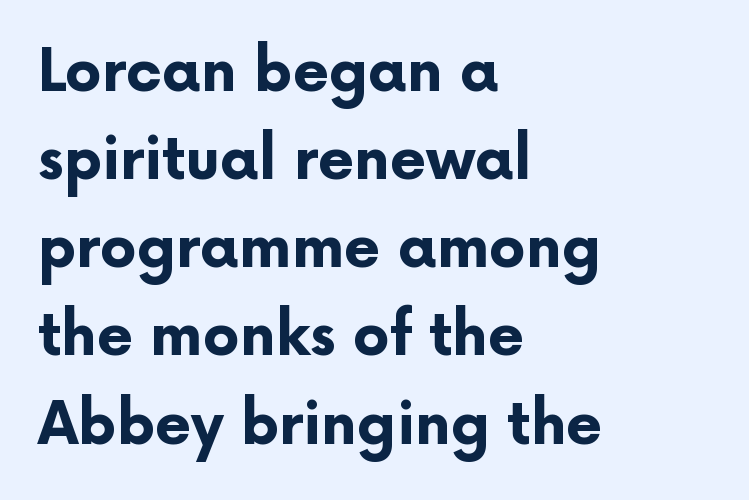
A normal amount of white space separates one row of letters from the next. Varying glyph widths throughout — classic text-font behaviour. This rendering leaves character spacing at its baseline value. The compositor pushed each line to the left boundary. Do the letters lean? They stand straight. Serif or sans? Sans — the stroke terminals are bare.
